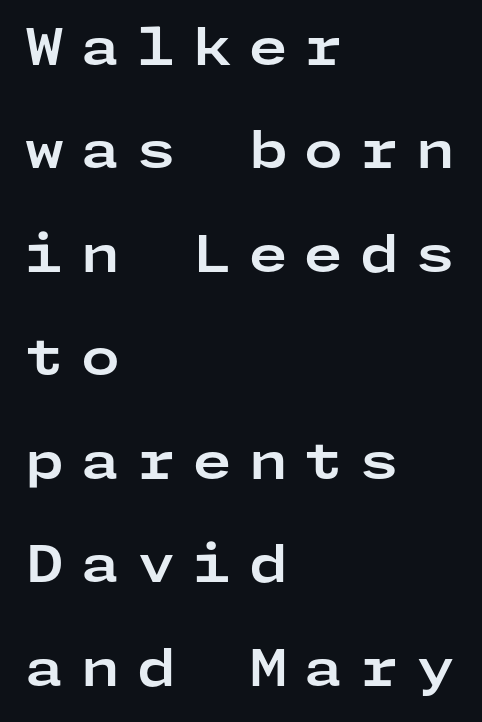
{"serif": "no", "italic": "no", "bold": "yes", "weight": "bold", "width": "wide", "stroke_contrast": "low", "x_height": "medium", "underline": "no", "align": "left", "line_spacing": "loose", "line_spacing_ratio": 2.07, "letter_spacing": "wide", "letter_spacing_em": 0.34, "glyph_px": 50}
